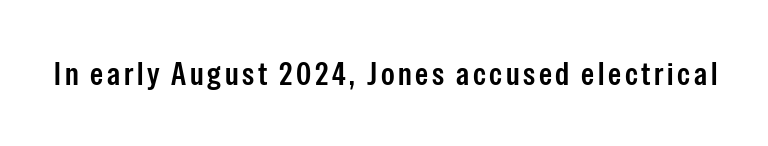
No italicization has been applied; the sample stays upright. A typesetter would label this face a sans. The face used here is proportionally spaced, like ordinary book or web type. The baseline area is clear.
